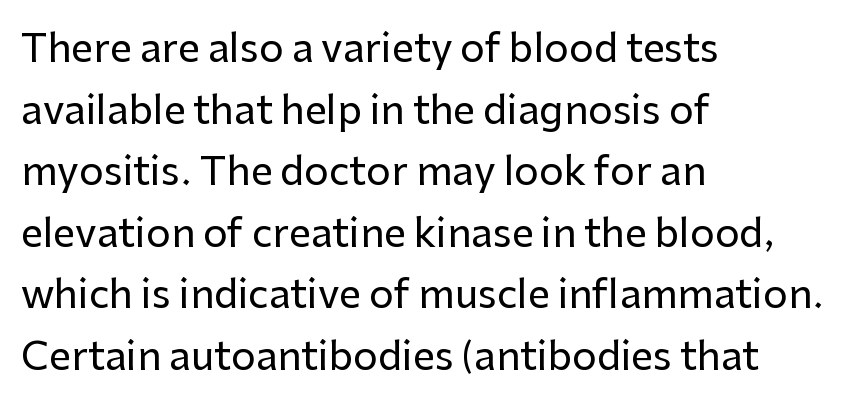
{"serif": "no", "italic": "no", "width": "normal", "stroke_contrast": "low", "x_height": "medium", "monospaced": "no", "underline": "no", "align": "left", "line_spacing": "normal", "line_spacing_ratio": 1.58, "letter_spacing": "normal", "letter_spacing_em": 0.0, "glyph_px": 39}
